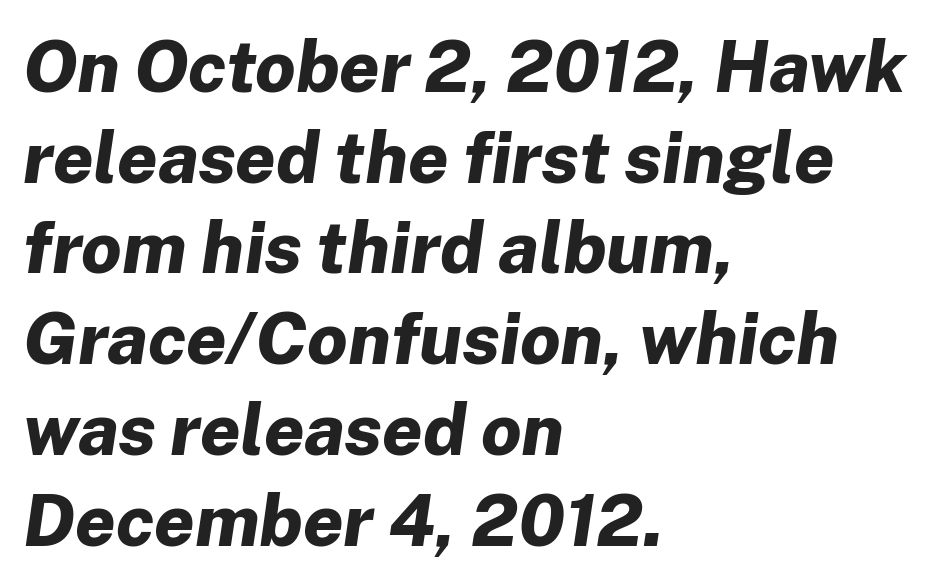
Q: Is the text bold? A: Yes.
Q: Is the text italic (slanted)? A: Yes, it leans right by about 8 degrees.
Q: Is the text underlined? A: No.
Q: How is the paragraph aligned? A: Left-aligned.
Q: Is the spacing between letters normal or unusually wide? A: Normal.
Q: Is the spacing between lines tight, normal or loose? A: Normal.
Q: Width (condensed, normal, or wide)? A: Normal.
Q: Stroke contrast? A: Low.
Q: x-height? A: Medium.
Q: Monospaced? A: No.
